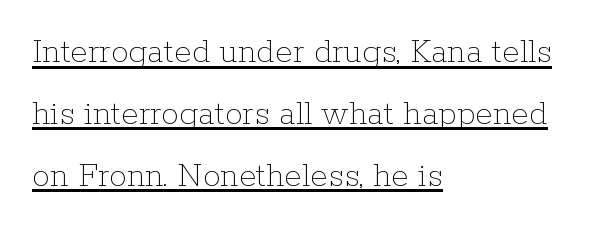
A continuous stroke trails under the words, as in a hyperlink. Look at the tracking — it's just the regular setting, nothing added. Weight: in the light-to-regular range. This is the regular roman posture of the typeface. Think of a printed novel: that variable character pitch is what you see here.
